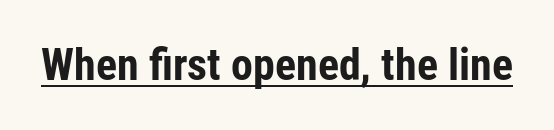
Are there feet on the stems? There aren't — it's a sans. The letters stand upright; this is a roman face. The letterforms sit shoulder to shoulder at normal distance. This is underlined copy, the kind a proofreader might mark for attention.
